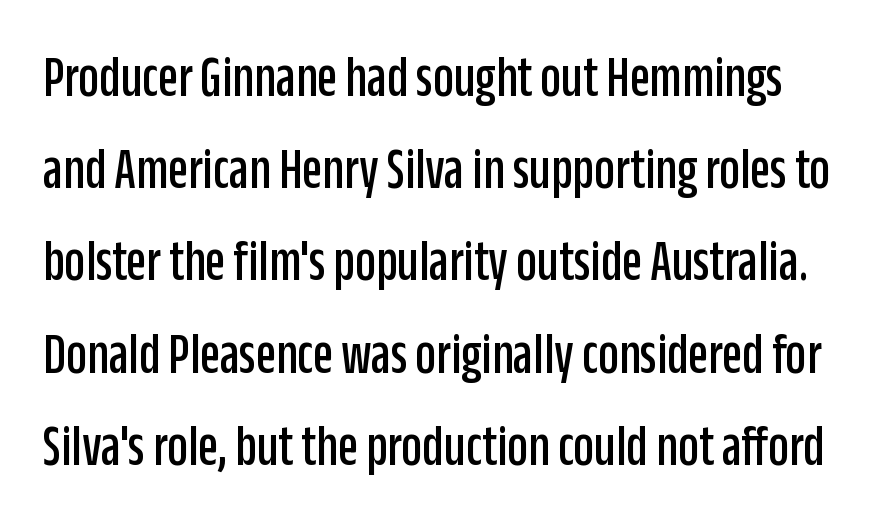
The image shows 58 px condensed sans-serif type, upright; set normal line spacing (1.59x), normal letter spacing, not underlined; low stroke contrast and a large x-height.
